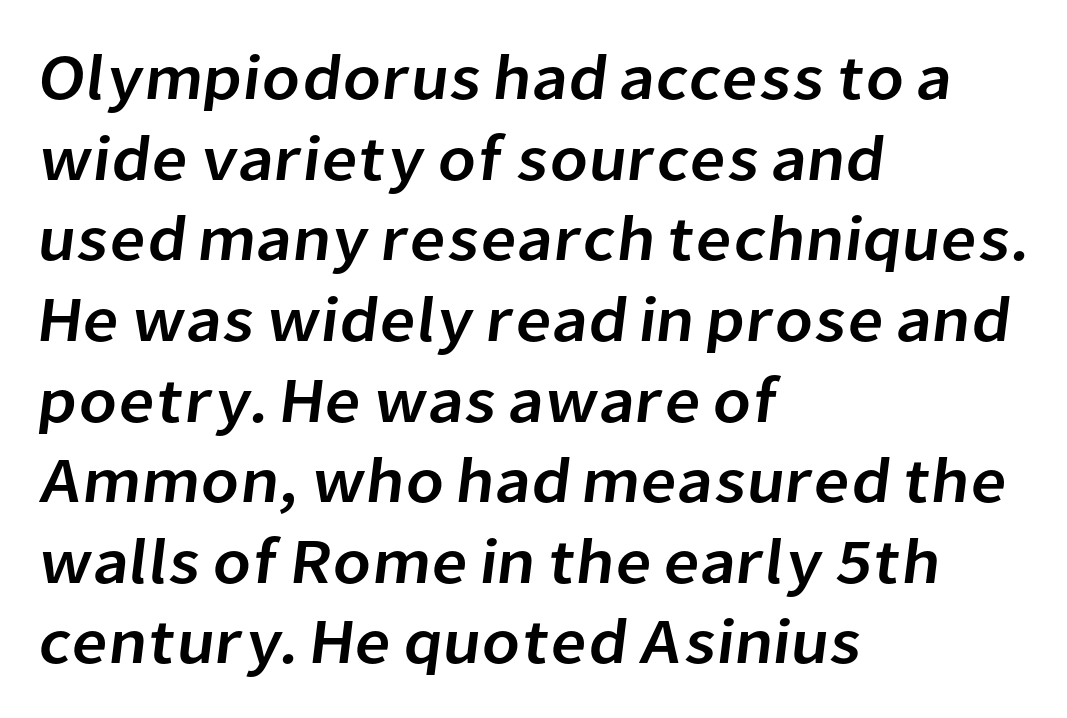
The line texture is even and compact thanks to regular tracking. Descenders are the only things crossing below the line. The text block is weighted toward the left margin, trailing off unevenly rightward. The passage shown stacks its lines at a standard gap. Is this a fixed-width face? No — the glyphs have proportional, varying widths. The passage shown is typeset with a sans-serif family.
